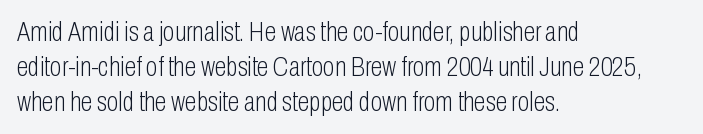
Q: Is the text bold? A: No.
Q: Is the text italic (slanted)? A: No, it is upright.
Q: Is the text underlined? A: No.
Q: How is the paragraph aligned? A: Left-aligned.
Q: Is the spacing between letters normal or unusually wide? A: Normal.
Q: Is the spacing between lines tight, normal or loose? A: Normal.
